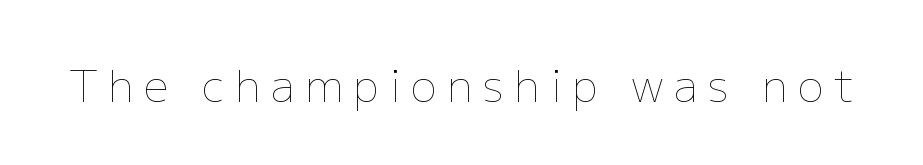
The image shows 44 px thin type, upright; set unusually wide letter spacing (+0.23 em), not underlined; low stroke contrast and a medium x-height.
